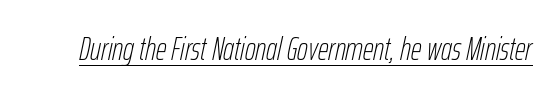
{"italic": "yes", "lean": "right", "slant_degrees": 12, "bold": "no", "weight": "thin", "width": "condensed", "stroke_contrast": "low", "x_height": "medium", "monospaced": "no", "underline": "yes", "letter_spacing": "normal", "letter_spacing_em": 0.0, "glyph_px": 33}
